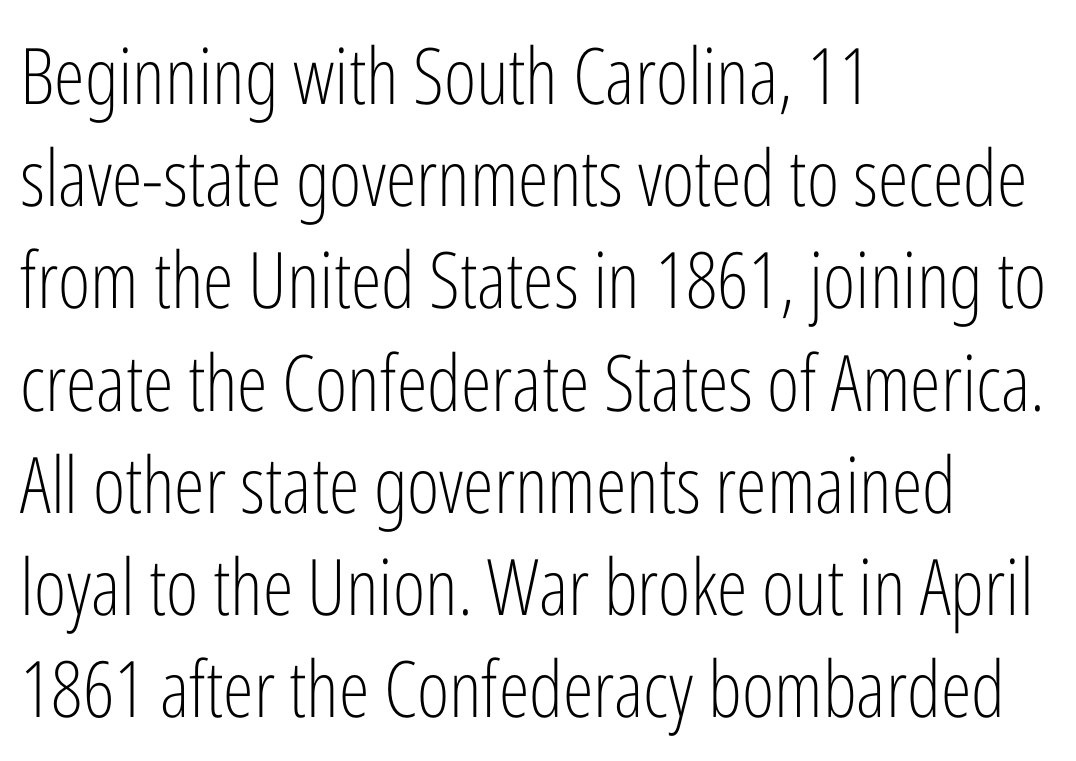
The space beneath each line is pristine and unruled. What's the leading like? Ordinary, nothing unusual. Words appear dense and cohesive because spacing is normal. A light-to-regular cut is what we see here. Reading down the block, your eye returns to a fixed left position each line.
